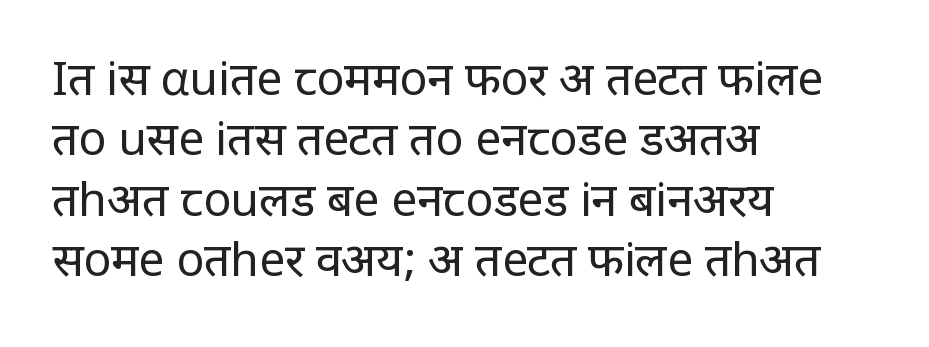
{"serif": "no", "italic": "no", "bold": "no", "weight": "regular", "width": "condensed", "stroke_contrast": "low", "x_height": "large", "monospaced": "no", "underline": "no", "align": "left", "line_spacing": "normal", "line_spacing_ratio": 1.31, "letter_spacing": "normal", "letter_spacing_em": 0.0, "glyph_px": 46}
